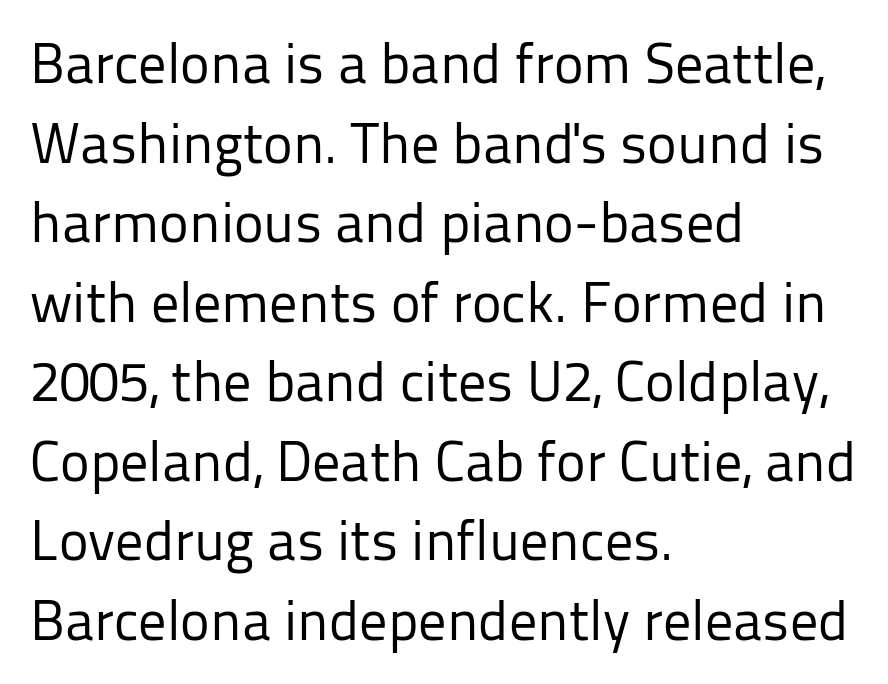
This rendering leaves character spacing at its baseline value. One glance says typical: line gaps are just what's usual. The font sits on the lighter half of the weight spectrum, regular included. The passage shown is typed in a proportional face where columns would drift. The lettering stays uniformly vertical, giving the passage a roman look.
